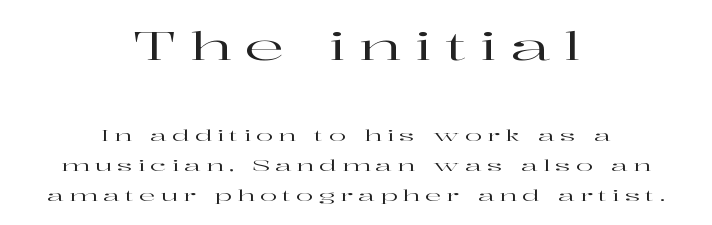
{"serif": "yes", "italic": "no", "width": "wide", "stroke_contrast": "high", "x_height": "medium", "monospaced": "no", "underline": "no", "align": "center", "line_spacing_ratio": 1.88, "letter_spacing": "wide", "letter_spacing_em": 0.32, "larger_block": "first", "size_ratio": 2.44, "glyph_px": 39}
